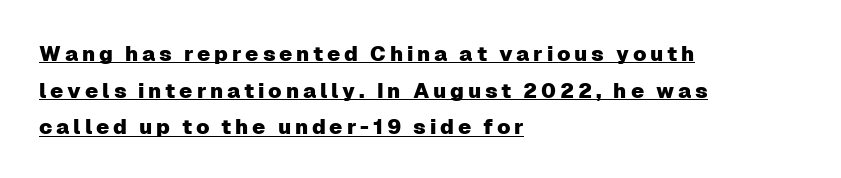
The lines are quadded left. The axis of the letterforms is exactly vertical. Underline: present.
